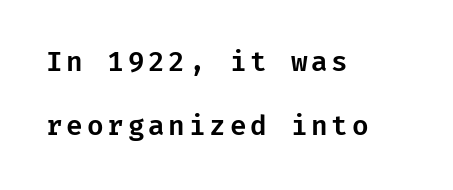
In CSS terms this would be text-align: left. A typesetter would mark this as roman, not italic. Underlining? Definitely not there. The rendering uses a large line-height, opening up the rows.
